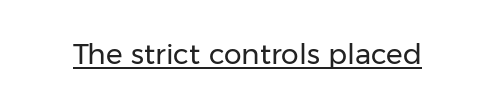
Q: Is the text bold? A: No.
Q: Is the text italic (slanted)? A: No, it is upright.
Q: Is the typeface a serif or a sans-serif typeface? A: Sans-serif.
Q: Is the text underlined? A: Yes.
Q: Is the spacing between letters normal or unusually wide? A: Normal.
Q: Width (condensed, normal, or wide)? A: Normal.
Q: Stroke contrast? A: Low.
Q: x-height? A: Medium.
Q: Monospaced? A: No.
